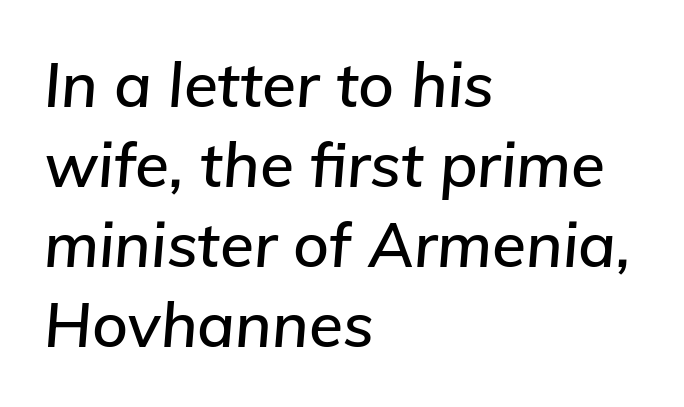
Q: Is the text italic (slanted)? A: Yes, it leans right by about 5 degrees.
Q: Is the text underlined? A: No.
Q: How is the paragraph aligned? A: Left-aligned.
Q: Is the spacing between letters normal or unusually wide? A: Normal.
Q: Is the spacing between lines tight, normal or loose? A: Normal.
Q: Width (condensed, normal, or wide)? A: Normal.
Q: Stroke contrast? A: Low.
Q: x-height? A: Medium.
Q: Monospaced? A: No.
